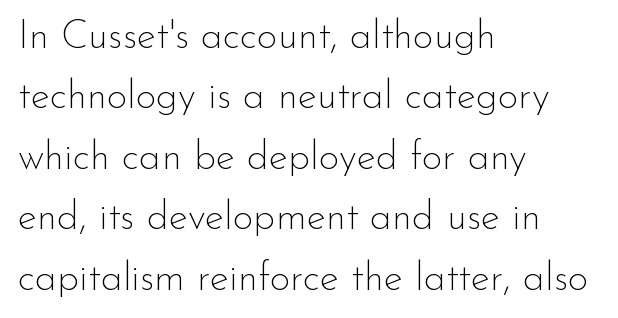
Characters follow at the spacing the type designer built in. Underlining? Definitely not there. The face used here is proportionally spaced, like ordinary book or web type. The rendering uses a moderate line-height, typical for paragraphs. Each line starts at the same left margin while the right side varies. The letters stand upright; this is a roman face.
